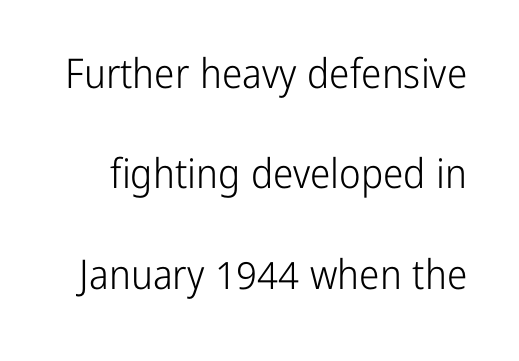
Q: Is the text bold? A: No.
Q: Is the text italic (slanted)? A: No, it is upright.
Q: Is the typeface a serif or a sans-serif typeface? A: Sans-serif.
Q: Is the text underlined? A: No.
Q: Is the spacing between letters normal or unusually wide? A: Normal.
Q: Is the spacing between lines tight, normal or loose? A: Loose.
Q: Width (condensed, normal, or wide)? A: Condensed.
Q: Stroke contrast? A: Low.
Q: x-height? A: Medium.
Q: Monospaced? A: No.
